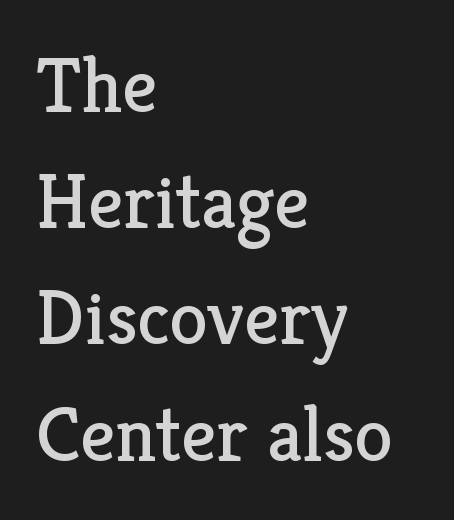
{"serif": "yes", "italic": "no", "bold": "no", "weight": "regular", "width": "normal", "stroke_contrast": "low", "x_height": "medium", "monospaced": "no", "underline": "no", "align": "left", "line_spacing": "normal", "line_spacing_ratio": 1.49, "letter_spacing": "normal", "letter_spacing_em": 0.0, "glyph_px": 78}
